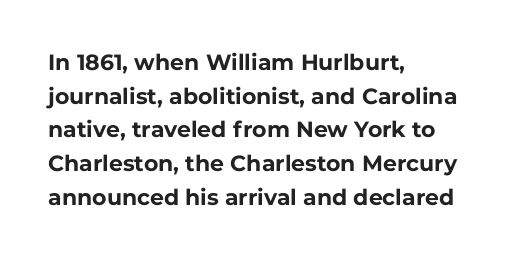
Q: Is the text bold? A: Yes.
Q: Is the text italic (slanted)? A: No, it is upright.
Q: Is the text underlined? A: No.
Q: How is the paragraph aligned? A: Left-aligned.
Q: Is the spacing between letters normal or unusually wide? A: Normal.
Q: Is the spacing between lines tight, normal or loose? A: Normal.
